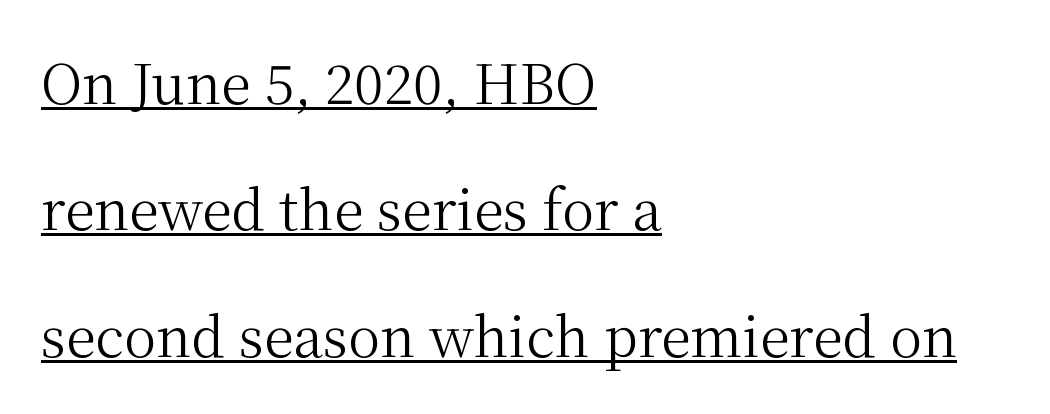
The image shows 54 px regular-weight serif type, upright; set left-aligned, loose line spacing (2.34x), normal letter spacing, underlined; medium stroke contrast and a medium x-height.
